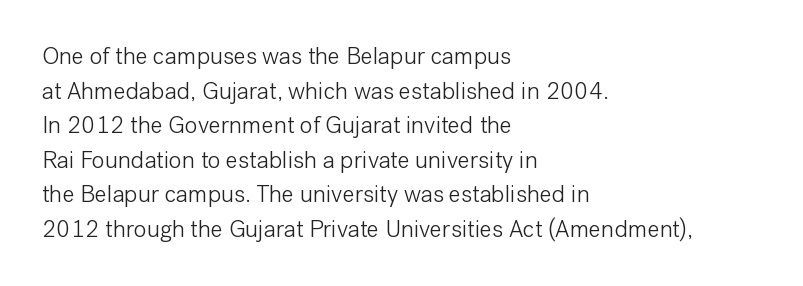
Q: Is the text bold? A: No.
Q: Is the text italic (slanted)? A: No, it is upright.
Q: Is the text underlined? A: No.
Q: How is the paragraph aligned? A: Left-aligned.
Q: Is the spacing between letters normal or unusually wide? A: Normal.
Q: Is the spacing between lines tight, normal or loose? A: Normal.
